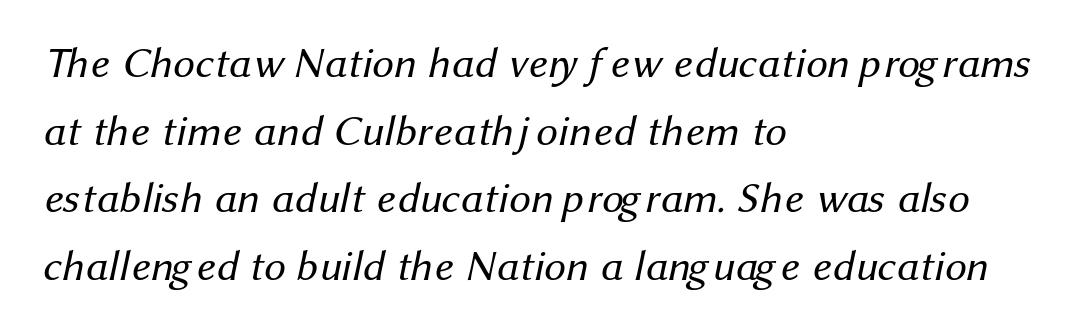
The image shows 43 px regular-weight sans-serif type; set left-aligned, normal line spacing (1.57x), normal letter spacing, not underlined; medium stroke contrast and a medium x-height.
